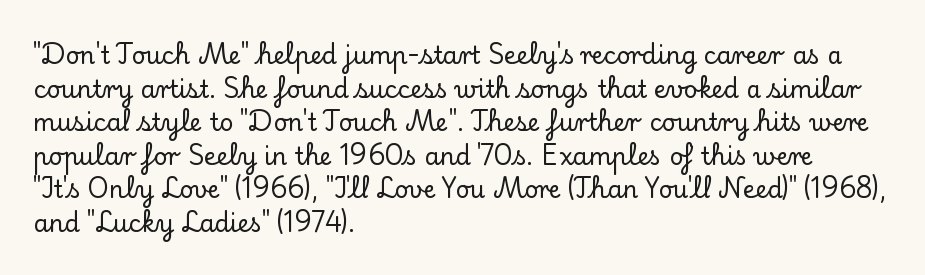
The image shows 24 px text type, upright; set left-aligned, normal line spacing (1.4x), normal letter spacing, not underlined.
